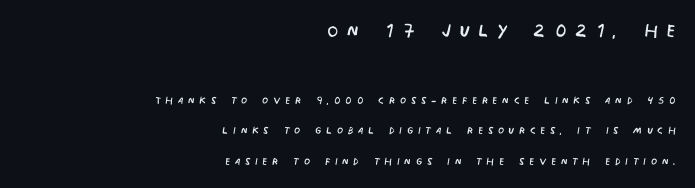
{"bold": "no", "underline": "no", "align": "right", "line_spacing": "loose", "line_spacing_ratio": 2.19, "letter_spacing": "wide", "letter_spacing_em": 0.32, "larger_block": "first", "size_ratio": 1.79, "glyph_px": 25}
